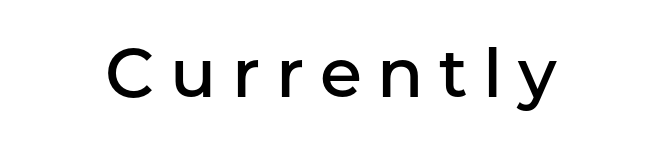
Q: Is the text bold? A: Semi-bold.
Q: Is the text italic (slanted)? A: No, it is upright.
Q: Is the typeface a serif or a sans-serif typeface? A: Sans-serif.
Q: Is the text underlined? A: No.
Q: Is the spacing between letters normal or unusually wide? A: Unusually wide.
Q: Width (condensed, normal, or wide)? A: Normal.
Q: Stroke contrast? A: Low.
Q: x-height? A: Medium.
Q: Monospaced? A: No.
